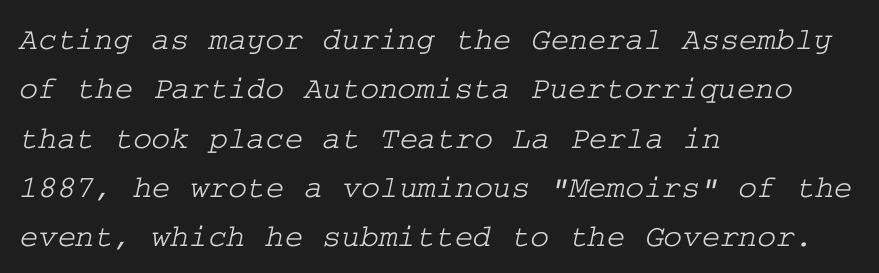
Q: Is the typeface a serif or a sans-serif typeface? A: Serif.
Q: Is the text underlined? A: No.
Q: How is the paragraph aligned? A: Left-aligned.
Q: Is the spacing between letters normal or unusually wide? A: Normal.
Q: Is the spacing between lines tight, normal or loose? A: Normal.
Q: Width (condensed, normal, or wide)? A: Wide.
Q: Stroke contrast? A: Low.
Q: x-height? A: Medium.
